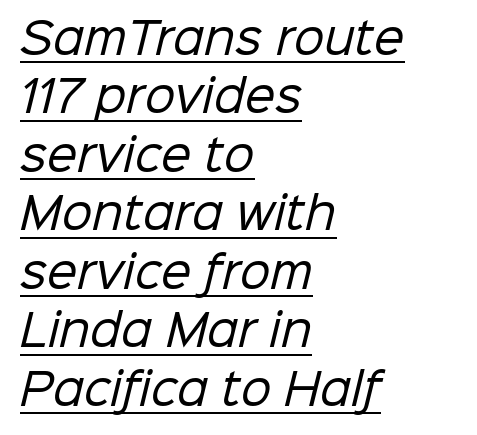
{"serif": "no", "bold": "no", "weight": "regular", "width": "normal", "stroke_contrast": "low", "x_height": "medium", "monospaced": "no", "underline": "yes", "align": "left", "line_spacing": "normal", "line_spacing_ratio": 1.36, "letter_spacing": "normal", "letter_spacing_em": 0.0, "glyph_px": 43}
